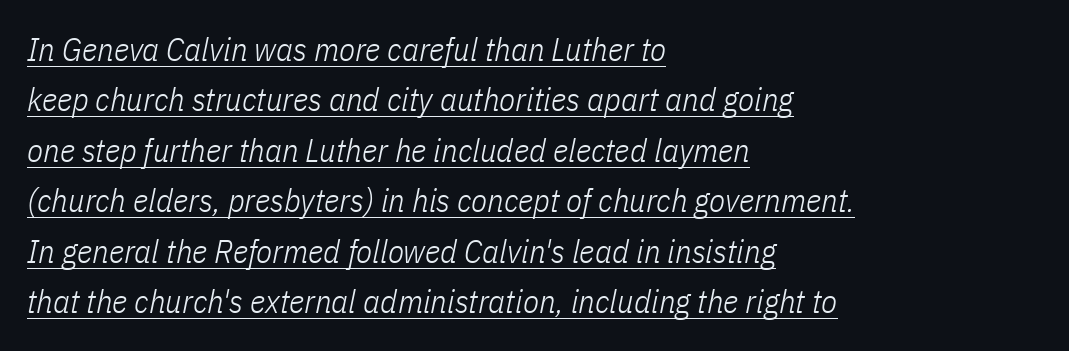
The image shows 33 px light, condensed type, italic (leaning right); set left-aligned, normal line spacing (1.53x), normal letter spacing, underlined; low stroke contrast and a medium x-height.
